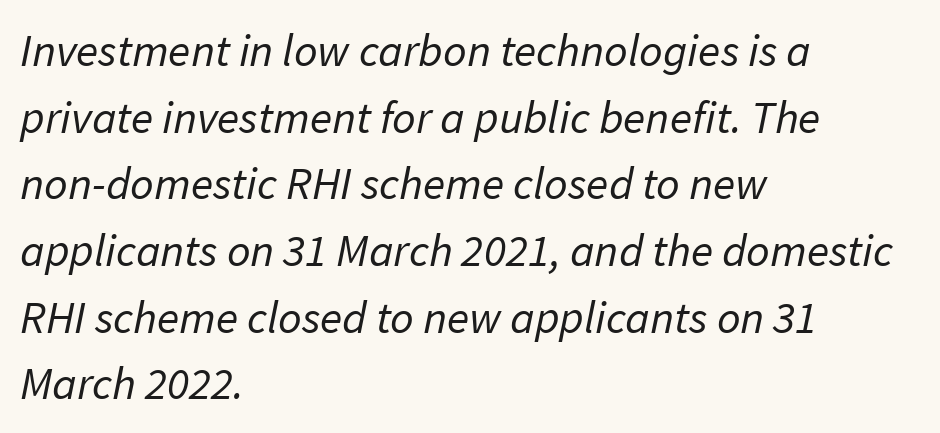
Q: Is the text bold? A: No.
Q: Is the typeface a serif or a sans-serif typeface? A: Sans-serif.
Q: Is the text underlined? A: No.
Q: How is the paragraph aligned? A: Left-aligned.
Q: Is the spacing between letters normal or unusually wide? A: Normal.
Q: Is the spacing between lines tight, normal or loose? A: Normal.
Q: Width (condensed, normal, or wide)? A: Normal.
Q: Stroke contrast? A: Low.
Q: x-height? A: Medium.
Q: Monospaced? A: No.
